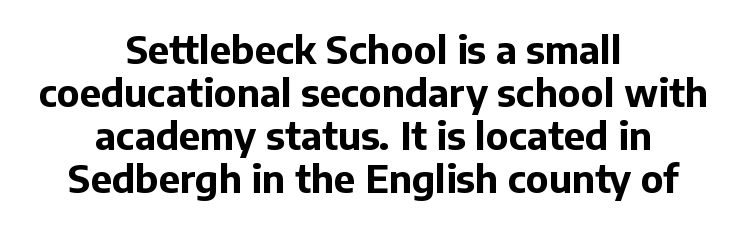
The image shows 38 px bold sans-serif type, upright; set centered, tight line spacing (1.13x), normal letter spacing, not underlined; low stroke contrast and a medium x-height.
